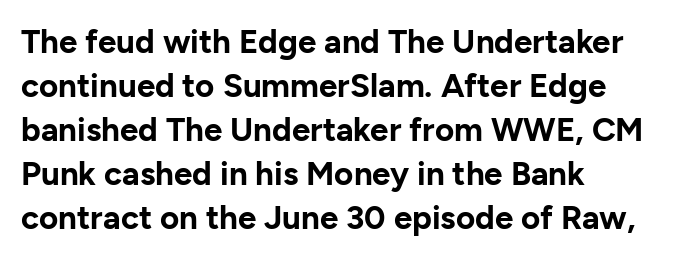
Do the characters align in a grid? No, the font is proportional. In terms of letterform style, serifs are entirely absent. The face used here has the dense, thick strokes of a bold. The rendering keeps characters at their native spacing.
